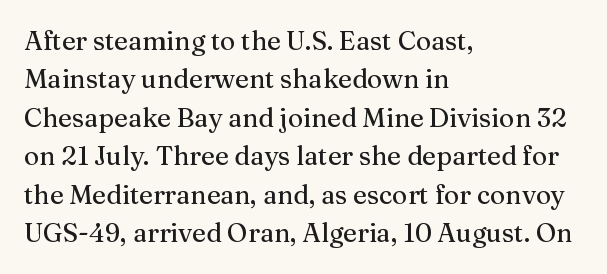
Q: Is the text italic (slanted)? A: No, it is upright.
Q: Is the text underlined? A: No.
Q: How is the paragraph aligned? A: Left-aligned.
Q: Is the spacing between letters normal or unusually wide? A: Normal.
Q: Is the spacing between lines tight, normal or loose? A: Normal.
